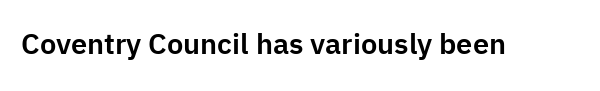
Q: Is the text italic (slanted)? A: No, it is upright.
Q: Is the typeface a serif or a sans-serif typeface? A: Sans-serif.
Q: Is the text underlined? A: No.
Q: Is the spacing between letters normal or unusually wide? A: Normal.
Q: Width (condensed, normal, or wide)? A: Normal.
Q: Stroke contrast? A: Low.
Q: x-height? A: Medium.
Q: Monospaced? A: No.
